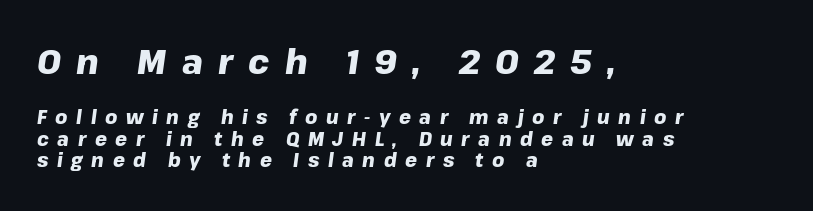
The image shows 34 px heavy type, italic (leaning right); set left-aligned, tight line spacing (1.14x), unusually wide letter spacing (+0.45 em), not underlined; the first (top) block is 1.79x larger; low stroke contrast and a medium x-height.
